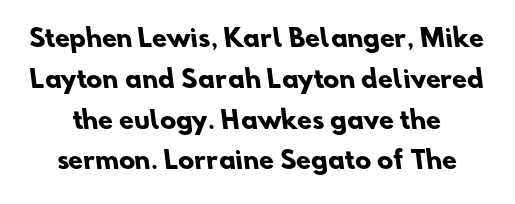
Vertical spacing — default. The characters look thick and weighty, a clear bold. Unmarked baselines from the first word to the last. In terms of letterspacing, this is plain default setting.
